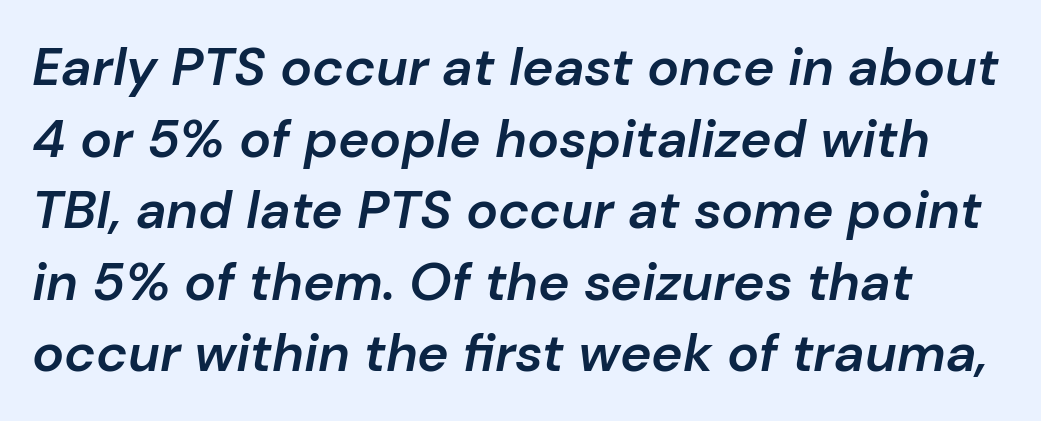
{"italic": "yes", "lean": "right", "slant_degrees": 10, "bold": "semi", "weight": "semibold", "width": "normal", "stroke_contrast": "low", "x_height": "medium", "monospaced": "no", "underline": "no", "line_spacing": "normal", "line_spacing_ratio": 1.35, "letter_spacing": "normal", "letter_spacing_em": 0.0, "glyph_px": 53}
